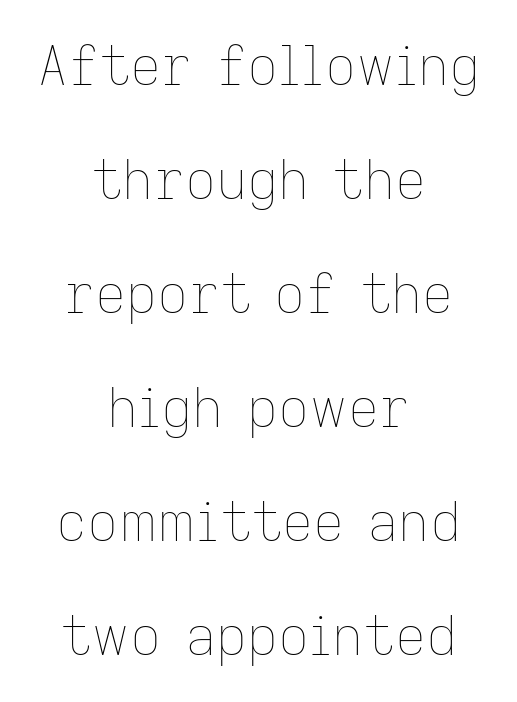
Q: Is the text bold? A: No.
Q: Is the text italic (slanted)? A: No, it is upright.
Q: Is the text underlined? A: No.
Q: How is the paragraph aligned? A: Centered.
Q: Is the spacing between letters normal or unusually wide? A: Normal.
Q: Is the spacing between lines tight, normal or loose? A: Loose.
Q: Width (condensed, normal, or wide)? A: Normal.
Q: Stroke contrast? A: Low.
Q: x-height? A: Medium.
Q: Monospaced? A: No.
